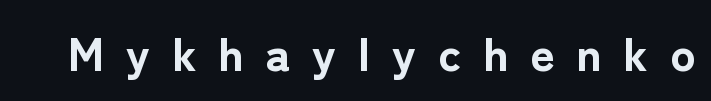
The image shows 47 px bold sans-serif type, upright; set unusually wide letter spacing (+0.47 em), not underlined; low stroke contrast and a medium x-height.
